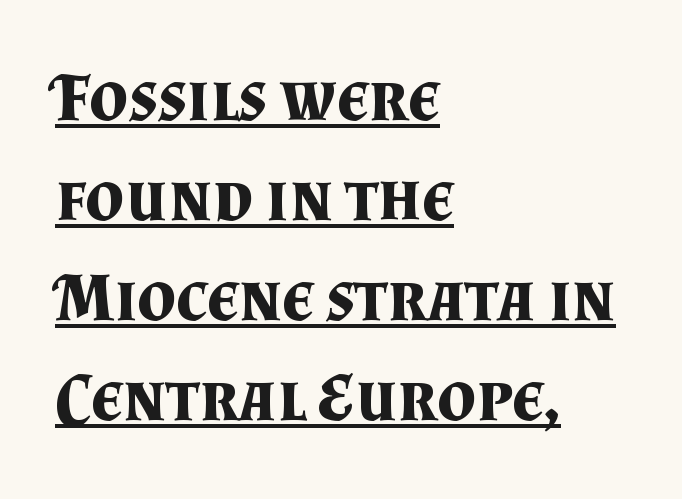
The type is set solid horizontally, with unmodified tracking. Observe the serifs anchoring each vertical stroke in this sample. Rendered with straight, roman letterforms. Each letter keeps its own natural width here, so spacing adapts to shape. Underlining? Definitely there. The text block is weighted toward the left margin, trailing off unevenly rightward.
